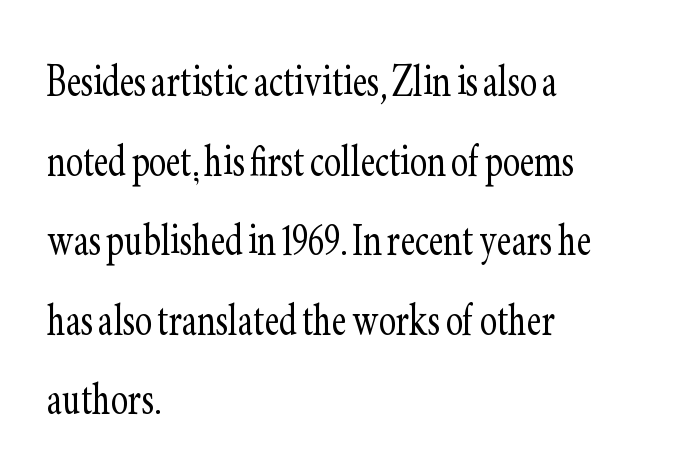
The image shows 52 px light, condensed serif type, upright; set left-aligned, normal line spacing (1.53x), normal letter spacing, not underlined; low stroke contrast and a small x-height.
